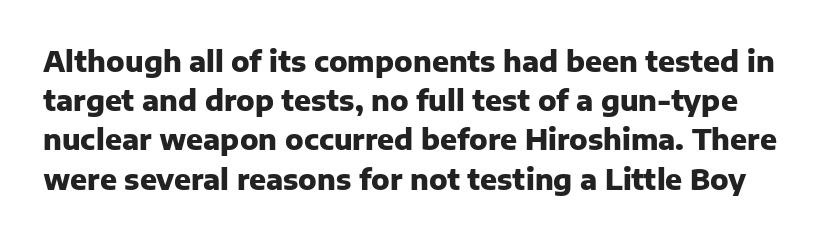
Q: Is the text bold? A: Yes.
Q: Is the text italic (slanted)? A: No, it is upright.
Q: Is the typeface a serif or a sans-serif typeface? A: Sans-serif.
Q: Is the text underlined? A: No.
Q: Is the spacing between letters normal or unusually wide? A: Normal.
Q: Is the spacing between lines tight, normal or loose? A: Normal.
Q: Width (condensed, normal, or wide)? A: Normal.
Q: Stroke contrast? A: Low.
Q: x-height? A: Medium.
Q: Monospaced? A: No.
